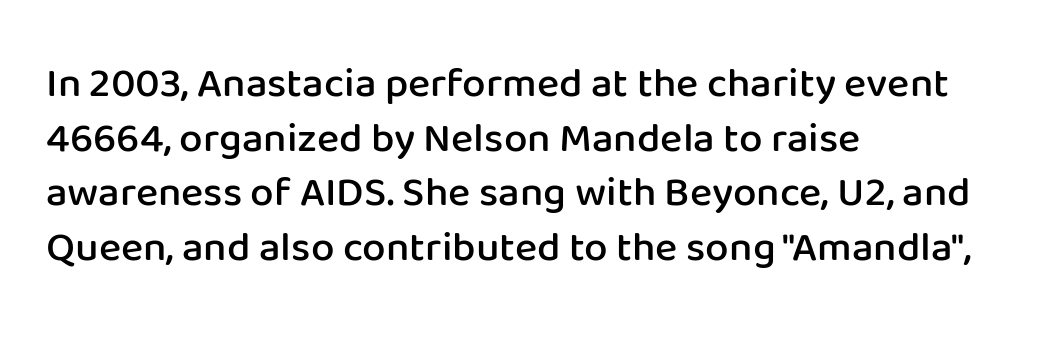
{"serif": "no", "italic": "no", "bold": "semi", "weight": "semibold", "width": "normal", "stroke_contrast": "low", "x_height": "medium", "monospaced": "no", "underline": "no", "align": "left", "line_spacing": "normal", "line_spacing_ratio": 1.3, "letter_spacing": "normal", "letter_spacing_em": 0.0, "glyph_px": 42}
